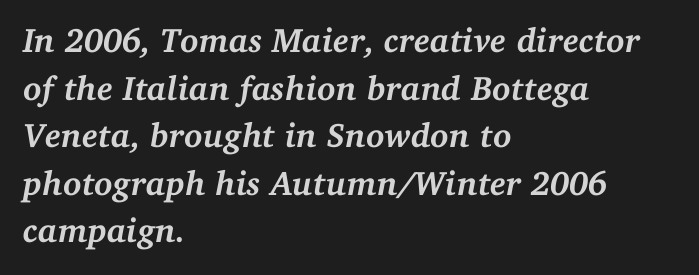
{"serif": "yes", "italic": "yes", "lean": "right", "slant_degrees": 11, "bold": "yes", "weight": "semibold", "width": "normal", "stroke_contrast": "medium", "x_height": "medium", "monospaced": "no", "underline": "no", "align": "left", "line_spacing": "normal", "line_spacing_ratio": 1.4, "letter_spacing": "normal", "letter_spacing_em": 0.0, "glyph_px": 34}
